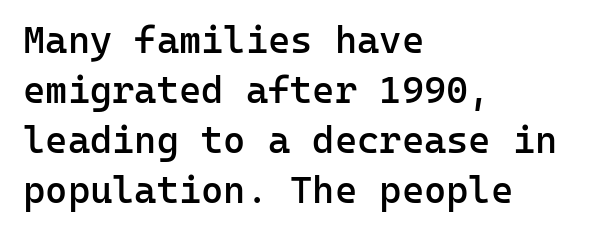
The axis of the letterforms is exactly vertical. These lines are composed in type without serifs. Regarding leading, the lines here are spaced in the standard way. Default kerning and tracking; the words read as compact shapes. What weight is shown? A semibold, between regular and bold.
